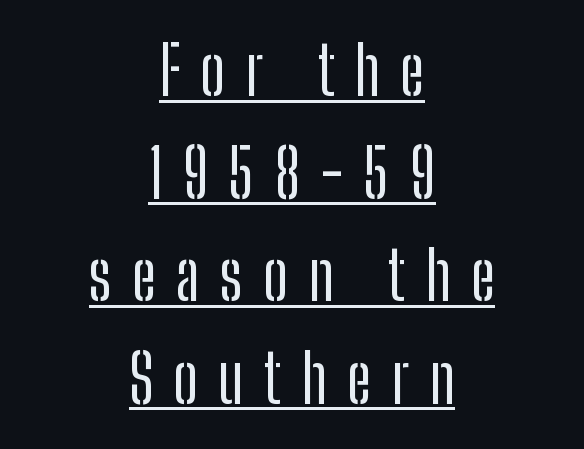
Q: Is the text italic (slanted)? A: No, it is upright.
Q: Is the typeface a serif or a sans-serif typeface? A: Sans-serif.
Q: Is the text underlined? A: Yes.
Q: How is the paragraph aligned? A: Centered.
Q: Is the spacing between letters normal or unusually wide? A: Unusually wide.
Q: Is the spacing between lines tight, normal or loose? A: Normal.
Q: Width (condensed, normal, or wide)? A: Condensed.
Q: Stroke contrast? A: Low.
Q: x-height? A: Medium.
Q: Monospaced? A: No.
